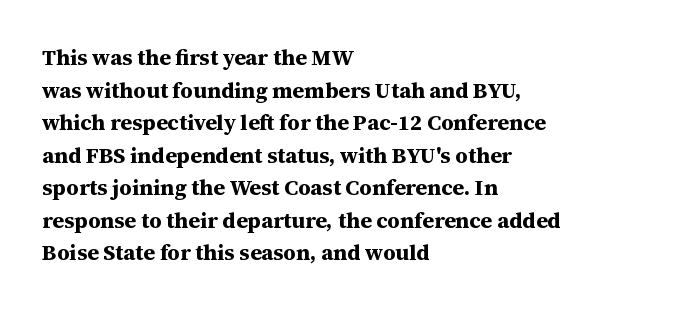
The letters stand straight up with perfectly vertical stems. Vertical spacing — default. Beneath every word, the page is bare. Typeset ragged right — the left edge is the straight one.
